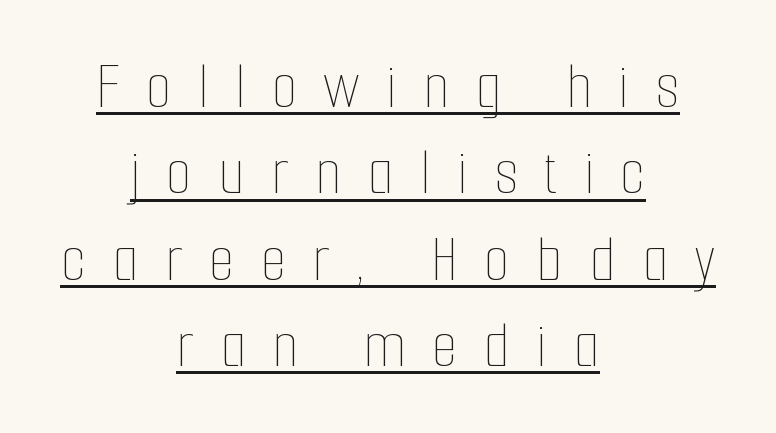
Q: Is the text bold? A: No.
Q: Is the text italic (slanted)? A: No, it is upright.
Q: Is the text underlined? A: Yes.
Q: How is the paragraph aligned? A: Centered.
Q: Is the spacing between letters normal or unusually wide? A: Unusually wide.
Q: Is the spacing between lines tight, normal or loose? A: Normal.
Q: Width (condensed, normal, or wide)? A: Condensed.
Q: Stroke contrast? A: Low.
Q: x-height? A: Medium.
Q: Monospaced? A: No.
